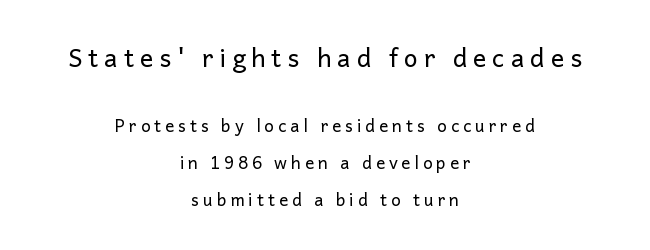
{"italic": "no", "bold": "no", "underline": "no", "align": "center", "line_spacing": "loose", "line_spacing_ratio": 2.19, "letter_spacing": "wide", "letter_spacing_em": 0.23, "larger_block": "first", "size_ratio": 1.47, "glyph_px": 25}
